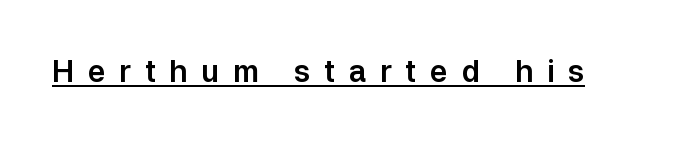
Q: Is the text italic (slanted)? A: No, it is upright.
Q: Is the typeface a serif or a sans-serif typeface? A: Sans-serif.
Q: Is the text underlined? A: Yes.
Q: Is the spacing between letters normal or unusually wide? A: Unusually wide.
Q: Width (condensed, normal, or wide)? A: Normal.
Q: Stroke contrast? A: Low.
Q: x-height? A: Medium.
Q: Monospaced? A: No.
